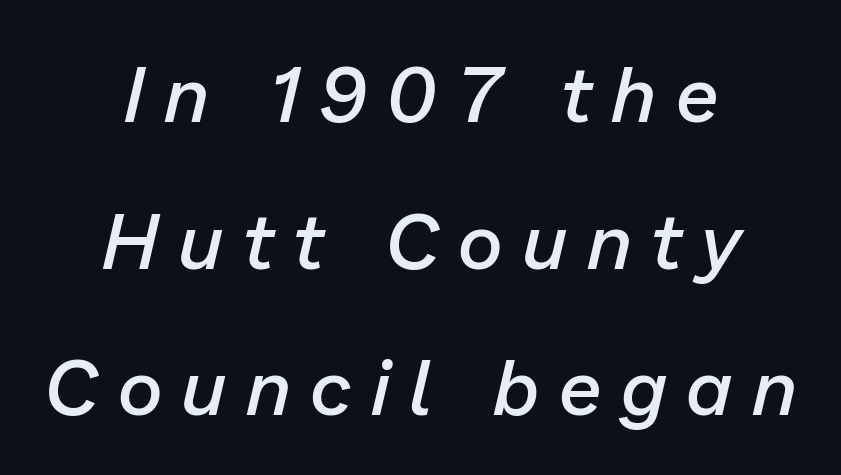
{"italic": "yes", "lean": "right", "slant_degrees": 13, "bold": "semi", "weight": "semibold", "width": "normal", "stroke_contrast": "low", "x_height": "medium", "monospaced": "no", "underline": "no", "align": "center", "line_spacing_ratio": 1.88, "letter_spacing": "wide", "letter_spacing_em": 0.25, "glyph_px": 78}
